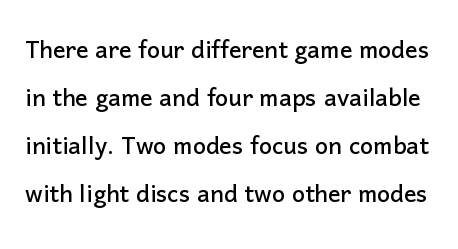
The image shows 31 px sans-serif type, upright; set normal line spacing (1.55x), normal letter spacing, not underlined; low stroke contrast and a medium x-height.
